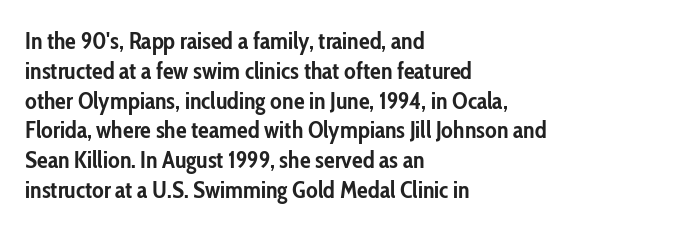
Every character sits straight up, as roman type does. This rendering uses left alignment, leaving the right contour irregular. Letters rest on an invisible, unmarked baseline. The passage shown has conventional tracking throughout. Pretty heavy lettering here — definitely bold.
